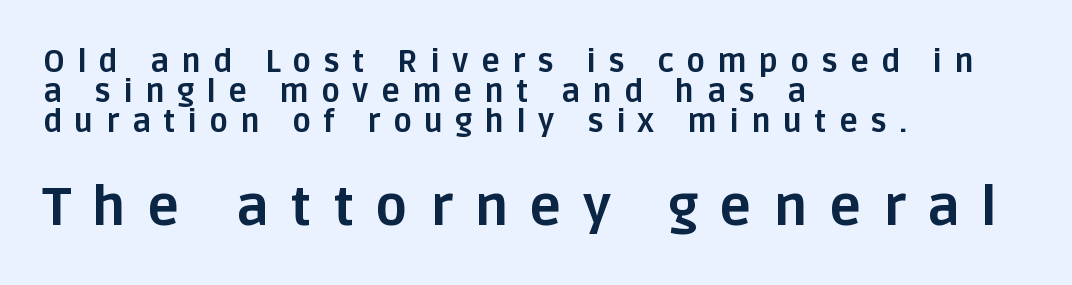
The leading is snug, giving the passage a crowded texture. The letters in the lower block stand taller than those in the block above. Line beginnings align vertically; line endings do not. Varying glyph widths throughout — classic text-font behaviour. You can tell it's not italic because the verticals are truly vertical.
